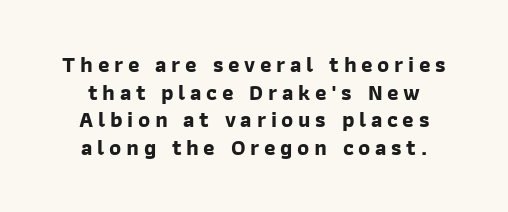
Q: Is the text bold? A: Yes.
Q: Is the text underlined? A: No.
Q: How is the paragraph aligned? A: Centered.
Q: Is the spacing between letters normal or unusually wide? A: Unusually wide.
Q: Is the spacing between lines tight, normal or loose? A: Normal.
